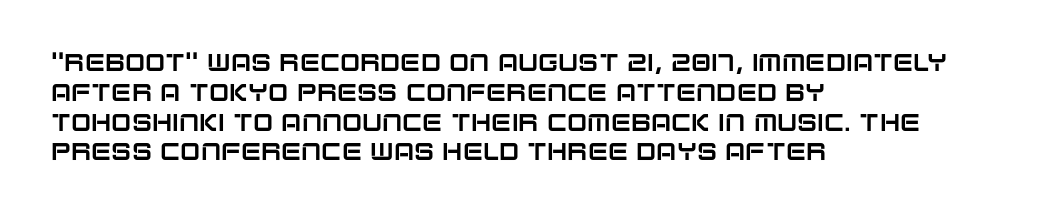
The image shows 24 px text type, upright; set left-aligned, line spacing 1.24x, normal letter spacing, not underlined.
